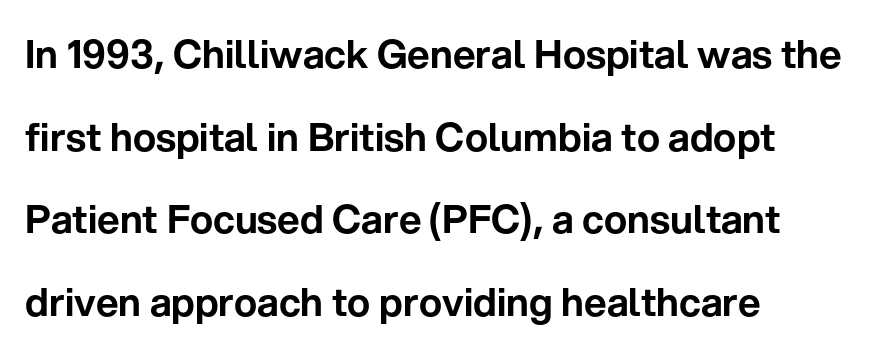
The image shows 39 px sans-serif type, upright; set left-aligned, loose line spacing (2.12x), normal letter spacing, not underlined; low stroke contrast and a medium x-height.
